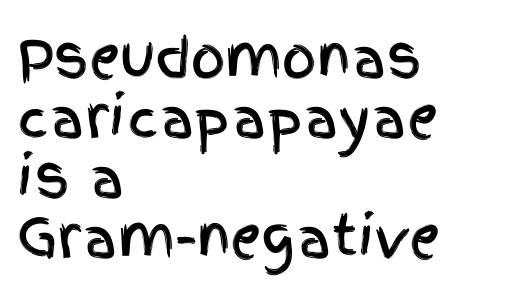
The image shows 54 px condensed sans-serif type, upright; set left-aligned, tight line spacing (1.11x), normal letter spacing, not underlined; a large x-height.
